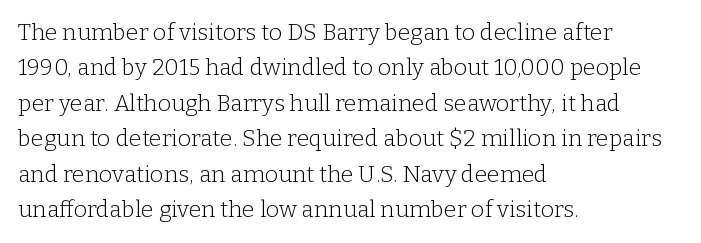
The face looks like a standard text weight, possibly lighter. Vertical strokes here are truly vertical. These lines keep a tight, regular rhythm from letter to letter. Leading matches the norm, producing a regular column. Left-aligned paragraph, ragged on the right. The space directly below the letters is spotless.
